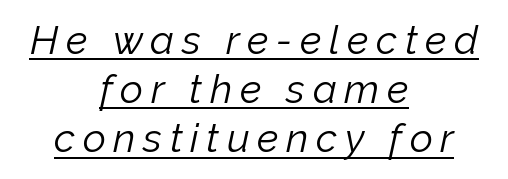
The weight would be labelled regular, book, light, or lighter still. Varying glyph widths throughout — classic text-font behaviour. The lettering is marked with a stroke running underneath it. The lines are quadded center. The whole block is typeset with a tilt.
